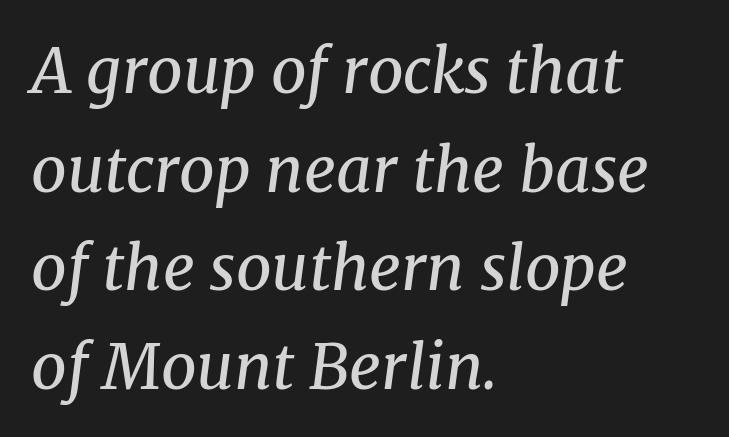
The image shows 62 px regular-weight serif type, italic (leaning right); set left-aligned, normal line spacing (1.59x), normal letter spacing, not underlined; medium stroke contrast and a medium x-height.
